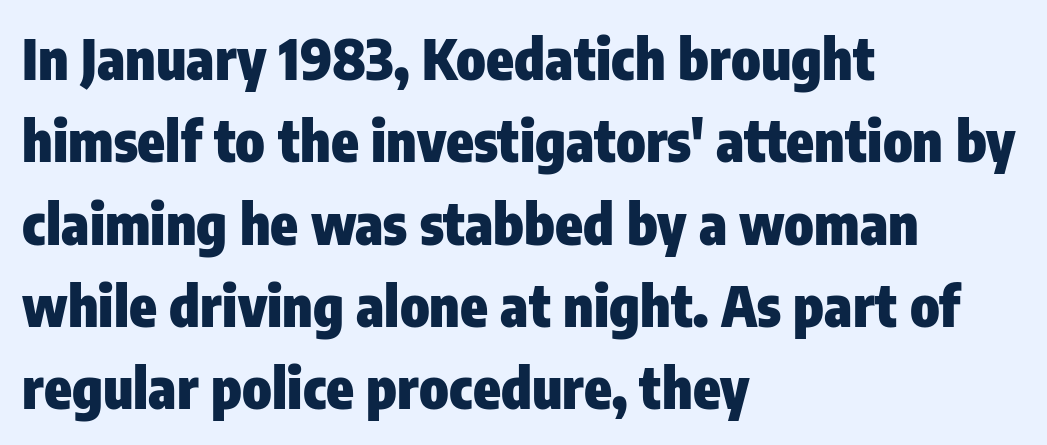
The image shows 56 px heavy, condensed sans-serif type, upright; set left-aligned, normal line spacing (1.47x), normal letter spacing, not underlined; low stroke contrast and a medium x-height.
